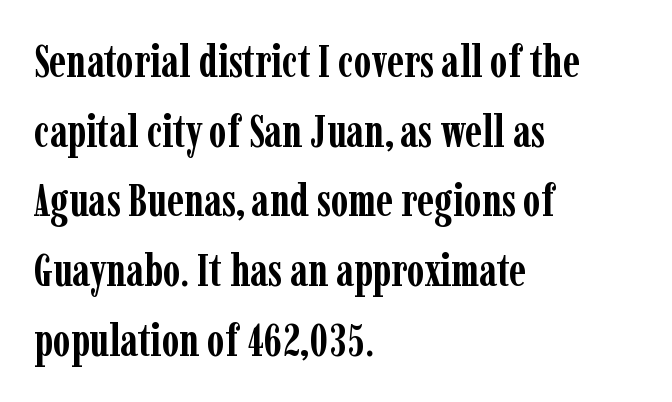
The image shows 45 px semibold, condensed serif type, upright; set left-aligned, normal line spacing (1.55x), normal letter spacing, not underlined; low stroke contrast and a medium x-height.
